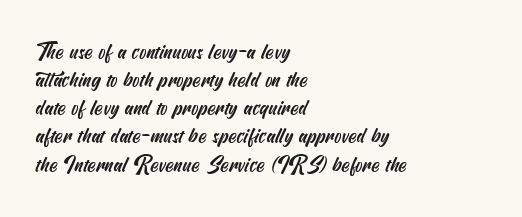
Beneath every word, the page is bare. Each word holds together tightly as a unit, with standard inter-letter gaps. Evenly set lines give the paragraph a standard silhouette. The passage is arranged the way most books set body copy — flush left.
